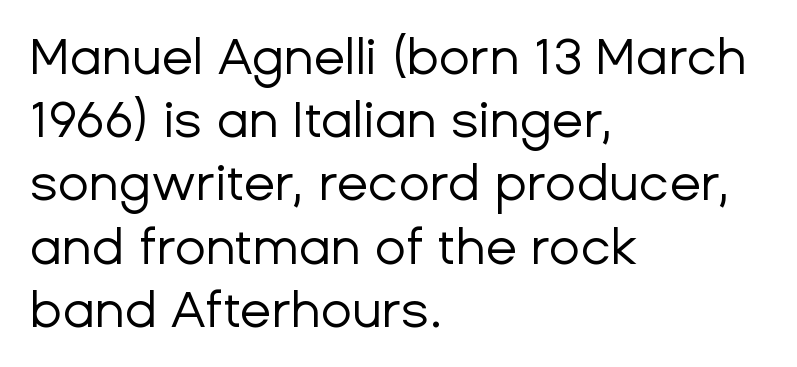
Q: Is the text bold? A: No.
Q: Is the text italic (slanted)? A: No, it is upright.
Q: Is the typeface a serif or a sans-serif typeface? A: Sans-serif.
Q: Is the text underlined? A: No.
Q: How is the paragraph aligned? A: Left-aligned.
Q: Is the spacing between letters normal or unusually wide? A: Normal.
Q: Width (condensed, normal, or wide)? A: Normal.
Q: Stroke contrast? A: Low.
Q: x-height? A: Medium.
Q: Monospaced? A: No.
